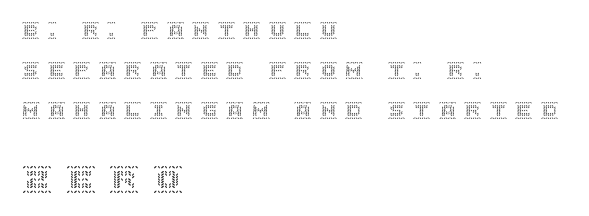
The image shows 29 px text type, upright; set left-aligned, loose line spacing (2.34x), unusually wide letter spacing (+0.5 em), not underlined; the second (bottom) block is 1.71x larger; a large x-height.
